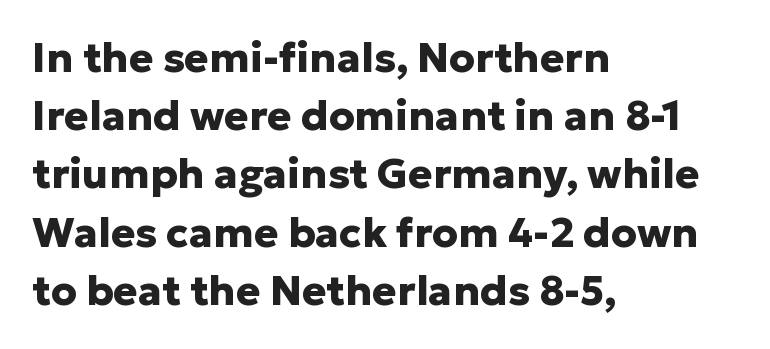
Q: Is the text bold? A: Yes.
Q: Is the text italic (slanted)? A: No, it is upright.
Q: Is the typeface a serif or a sans-serif typeface? A: Sans-serif.
Q: Is the text underlined? A: No.
Q: How is the paragraph aligned? A: Left-aligned.
Q: Is the spacing between letters normal or unusually wide? A: Normal.
Q: Is the spacing between lines tight, normal or loose? A: Normal.
Q: Width (condensed, normal, or wide)? A: Normal.
Q: Stroke contrast? A: Low.
Q: x-height? A: Medium.
Q: Monospaced? A: No.
